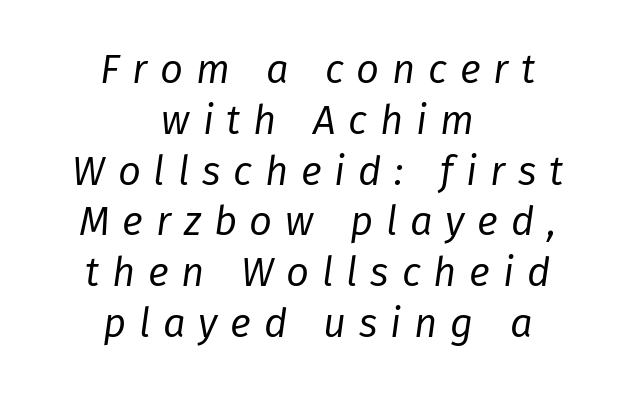
The image shows 40 px regular-weight type, italic (leaning right); set centered, normal line spacing (1.27x), unusually wide letter spacing (+0.32 em), not underlined; low stroke contrast and a medium x-height.
